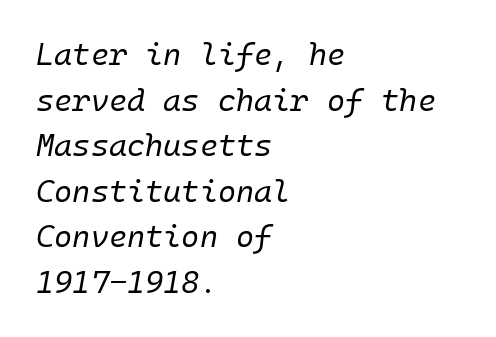
The image shows 31 px regular-weight type, italic (leaning right); set left-aligned, normal line spacing (1.47x), normal letter spacing, not underlined; low stroke contrast and a medium x-height.
